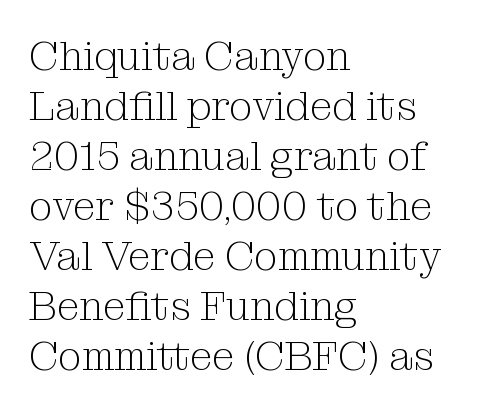
Q: Is the text bold? A: No.
Q: Is the text italic (slanted)? A: No, it is upright.
Q: Is the typeface a serif or a sans-serif typeface? A: Serif.
Q: Is the text underlined? A: No.
Q: How is the paragraph aligned? A: Left-aligned.
Q: Is the spacing between letters normal or unusually wide? A: Normal.
Q: Width (condensed, normal, or wide)? A: Normal.
Q: Stroke contrast? A: Medium.
Q: x-height? A: Medium.
Q: Monospaced? A: No.
